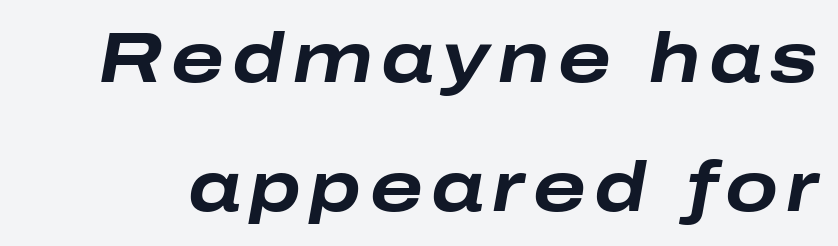
The image shows 70 px bold, wide type, italic (leaning right); set line spacing 1.84x, not underlined; low stroke contrast and a medium x-height.
